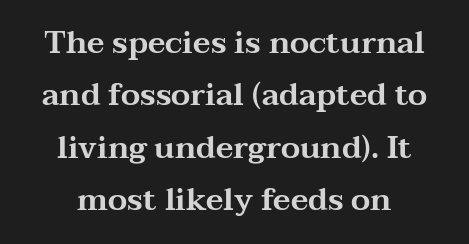
The image shows 31 px wide serif type, upright; set centered, normal line spacing (1.69x), normal letter spacing, not underlined; medium stroke contrast and a medium x-height.
